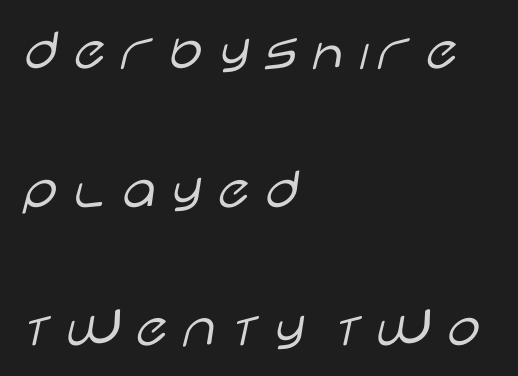
Q: Is the text bold? A: No.
Q: Is the text italic (slanted)? A: Yes.
Q: Is the typeface a serif or a sans-serif typeface? A: Sans-serif.
Q: Is the text underlined? A: No.
Q: How is the paragraph aligned? A: Left-aligned.
Q: Is the spacing between lines tight, normal or loose? A: Loose.
Q: Width (condensed, normal, or wide)? A: Wide.
Q: Stroke contrast? A: Low.
Q: x-height? A: Large.
Q: Monospaced? A: No.
